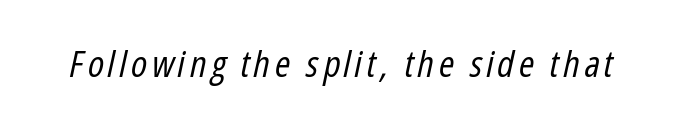
{"italic": "yes", "lean": "right", "slant_degrees": 12, "bold": "no", "weight": "regular", "width": "condensed", "stroke_contrast": "low", "x_height": "medium", "monospaced": "no", "underline": "no", "glyph_px": 37}
